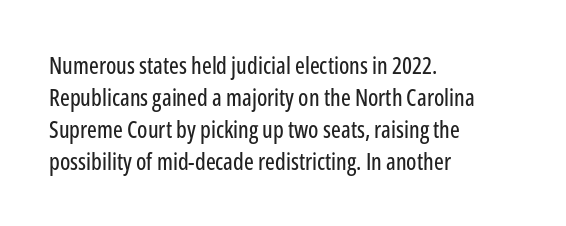
Q: Is the text italic (slanted)? A: No, it is upright.
Q: Is the text underlined? A: No.
Q: How is the paragraph aligned? A: Left-aligned.
Q: Is the spacing between letters normal or unusually wide? A: Normal.
Q: Is the spacing between lines tight, normal or loose? A: Normal.
